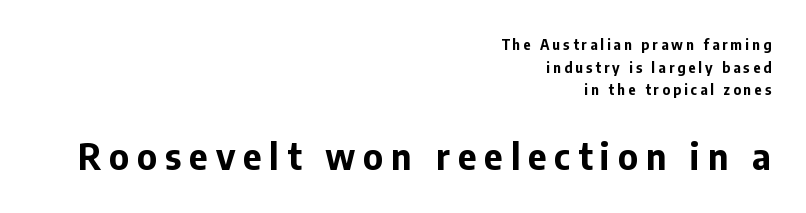
{"serif": "no", "italic": "no", "bold": "yes", "weight": "bold", "width": "normal", "stroke_contrast": "low", "x_height": "medium", "monospaced": "no", "underline": "no", "align": "right", "line_spacing": "normal", "line_spacing_ratio": 1.62, "letter_spacing": "wide", "letter_spacing_em": 0.22, "larger_block": "second", "size_ratio": 2.57, "glyph_px": 36}
